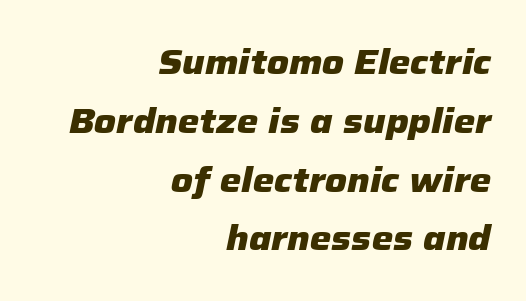
The image shows 34 px heavy type, italic (leaning right); set right-aligned, line spacing 1.73x, normal letter spacing, not underlined; low stroke contrast and a medium x-height.
